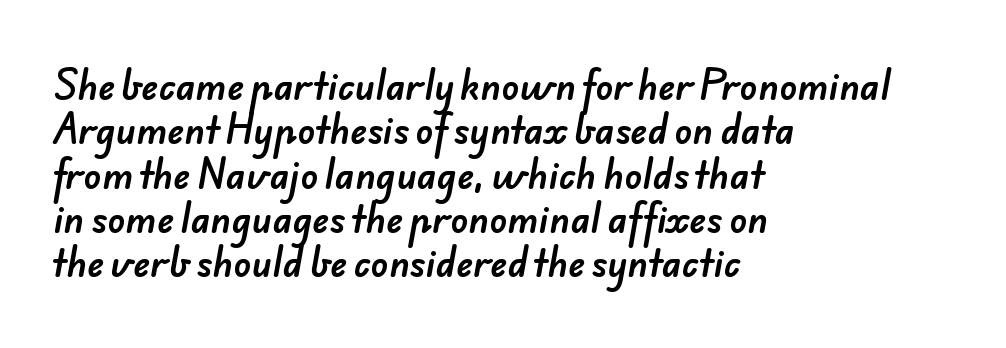
The face used here is a sans, in the tradition of grotesques and geometrics. The tracking reads as untouched default to a designer's eye. Each letter keeps its own natural width here, so spacing adapts to shape. The setting favours the left margin, as ordinary paragraphs usually do. Clear beneath every line of the passage.
